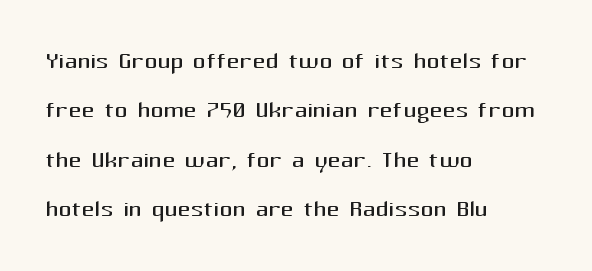
The image shows 32 px regular-weight sans-serif type, upright; set left-aligned, normal line spacing (1.54x), normal letter spacing, not underlined; medium stroke contrast and a medium x-height.
